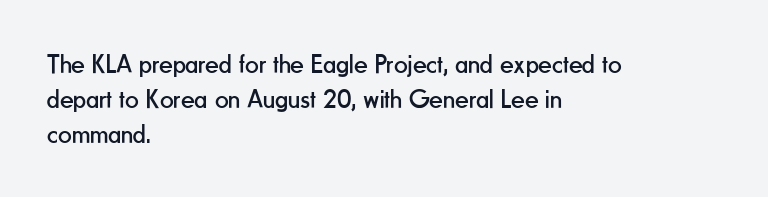
{"italic": "no", "bold": "no", "underline": "no", "align": "left", "line_spacing": "normal", "line_spacing_ratio": 1.29, "letter_spacing": "normal", "letter_spacing_em": 0.0, "glyph_px": 27}
